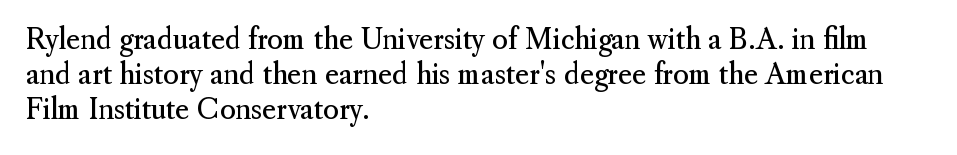
{"italic": "no", "bold": "no", "underline": "no", "align": "left", "line_spacing": "normal", "line_spacing_ratio": 1.29, "letter_spacing": "normal", "letter_spacing_em": 0.0, "glyph_px": 27}
